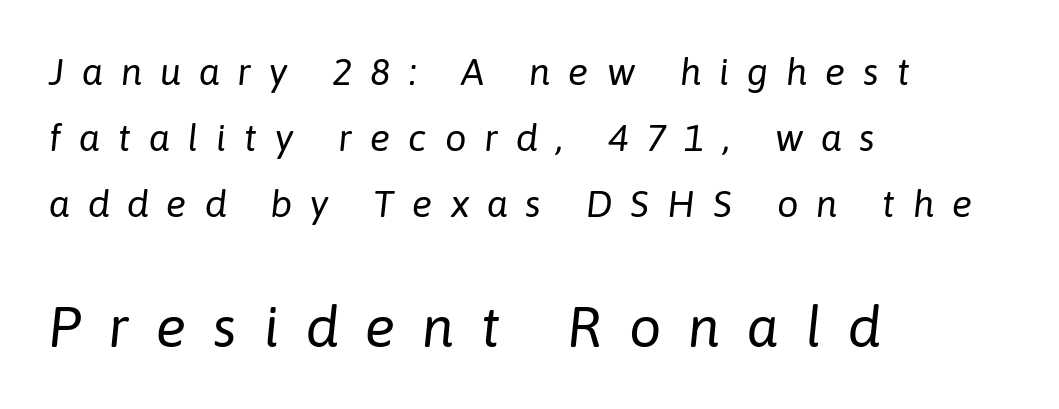
{"italic": "yes", "lean": "right", "slant_degrees": 6, "bold": "no", "weight": "regular", "width": "normal", "stroke_contrast": "low", "x_height": "medium", "monospaced": "no", "underline": "no", "align": "left", "line_spacing_ratio": 1.74, "letter_spacing": "wide", "letter_spacing_em": 0.47, "larger_block": "second", "size_ratio": 1.5, "glyph_px": 57}
